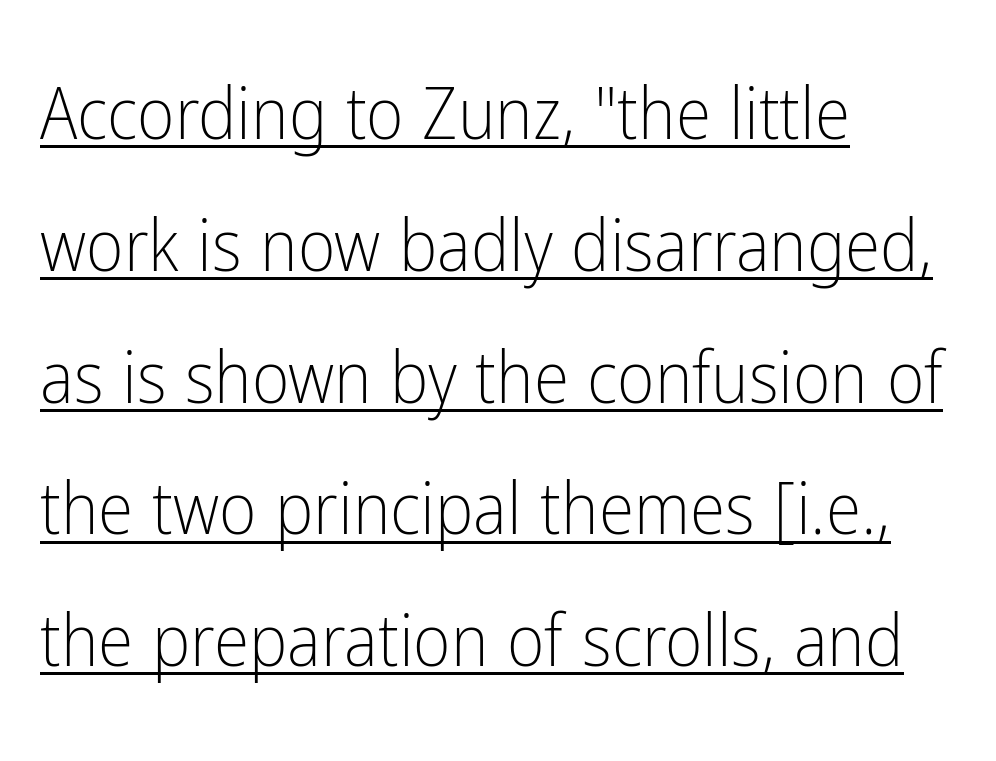
The image shows 72 px light, condensed sans-serif type, upright; set left-aligned, line spacing 1.83x, normal letter spacing, underlined; low stroke contrast and a medium x-height.
